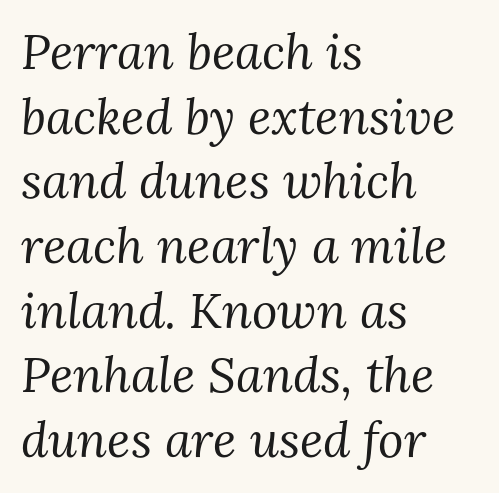
The image shows 49 px regular-weight serif type, italic (leaning right); set left-aligned, normal line spacing (1.32x), normal letter spacing, not underlined; medium stroke contrast and a medium x-height.
